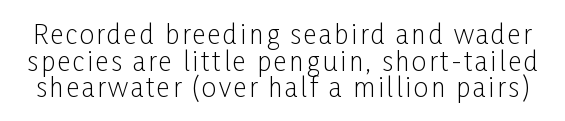
{"italic": "no", "bold": "no", "underline": "no", "line_spacing": "tight", "line_spacing_ratio": 1.02, "glyph_px": 26}
